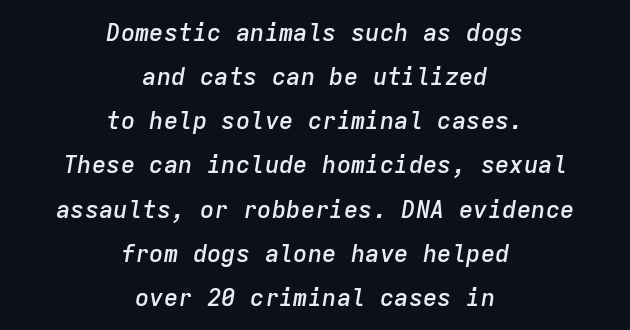
The image shows 24 px text type, italic (leaning right); set centered, line spacing 1.84x, normal letter spacing, not underlined.
